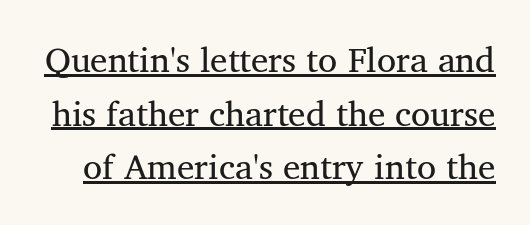
{"serif": "yes", "bold": "no", "weight": "regular", "width": "normal", "stroke_contrast": "medium", "x_height": "medium", "monospaced": "no", "underline": "yes", "line_spacing": "normal", "line_spacing_ratio": 1.53, "letter_spacing": "normal", "letter_spacing_em": 0.0, "glyph_px": 35}
